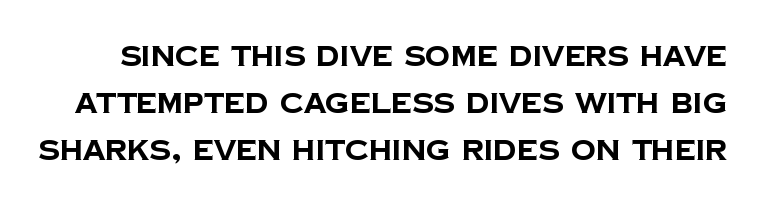
Q: Is the text bold? A: Yes.
Q: Is the typeface a serif or a sans-serif typeface? A: Sans-serif.
Q: Is the text underlined? A: No.
Q: Is the spacing between letters normal or unusually wide? A: Normal.
Q: Is the spacing between lines tight, normal or loose? A: Normal.
Q: Width (condensed, normal, or wide)? A: Normal.
Q: Stroke contrast? A: Low.
Q: x-height? A: Large.
Q: Monospaced? A: No.
